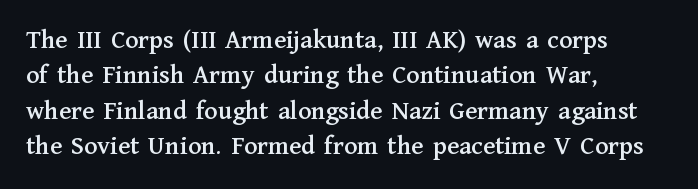
Interline gaps are of average width in this sample. The axis of the letterforms is exactly vertical. Casual observation: everything's shoved over to the left. These lines keep a tight, regular rhythm from letter to letter. Unmarked baselines from the first word to the last.
